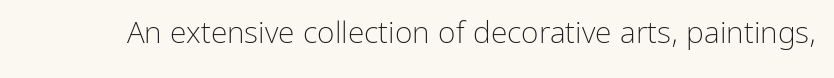
Q: Is the text bold? A: No.
Q: Is the text italic (slanted)? A: No, it is upright.
Q: Is the typeface a serif or a sans-serif typeface? A: Sans-serif.
Q: Is the text underlined? A: No.
Q: Is the spacing between letters normal or unusually wide? A: Normal.
Q: Width (condensed, normal, or wide)? A: Normal.
Q: Stroke contrast? A: Low.
Q: x-height? A: Medium.
Q: Monospaced? A: No.
